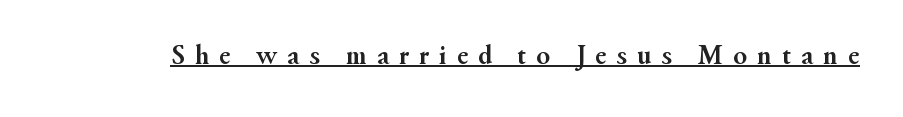
Q: Is the text bold? A: Yes.
Q: Is the text italic (slanted)? A: No, it is upright.
Q: Is the typeface a serif or a sans-serif typeface? A: Serif.
Q: Is the text underlined? A: Yes.
Q: Is the spacing between letters normal or unusually wide? A: Unusually wide.
Q: Width (condensed, normal, or wide)? A: Normal.
Q: Stroke contrast? A: Medium.
Q: x-height? A: Small.
Q: Monospaced? A: No.
